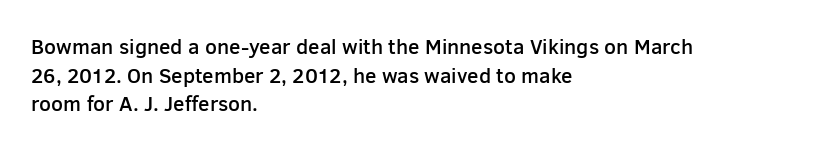
{"italic": "no", "bold": "semi", "underline": "no", "align": "left", "line_spacing": "normal", "line_spacing_ratio": 1.36, "letter_spacing": "normal", "letter_spacing_em": 0.0, "glyph_px": 21}
